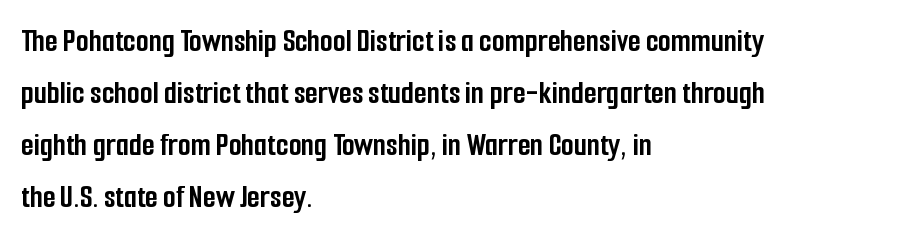
{"serif": "no", "italic": "no", "bold": "yes", "weight": "semibold", "width": "condensed", "stroke_contrast": "low", "x_height": "medium", "monospaced": "no", "underline": "no", "align": "left", "line_spacing": "normal", "line_spacing_ratio": 1.58, "letter_spacing": "normal", "letter_spacing_em": 0.0, "glyph_px": 33}
